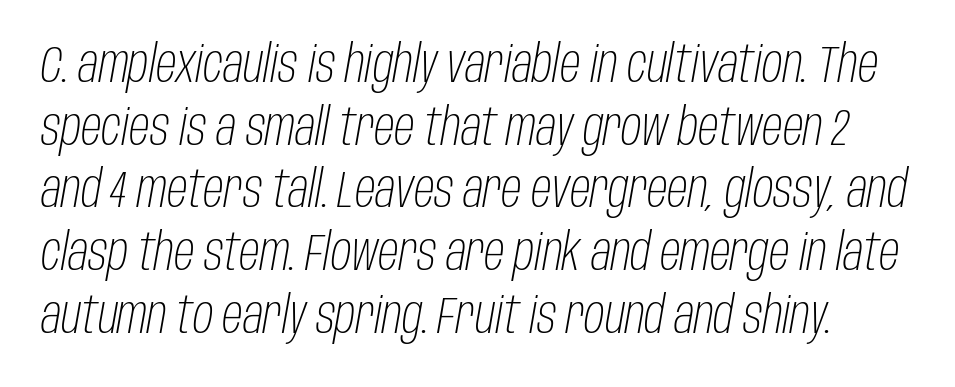
A clean baseline with only descenders dipping below it. Here the glyphs are tracked normally, forming tight word shapes. The passage shown is typed in a proportional face where columns would drift. Quick note: italic. This reads as an unemphasized weight, regular at the heaviest.
